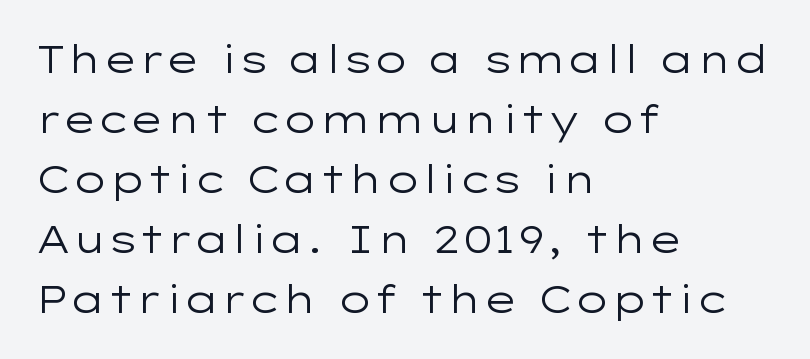
Q: Is the text bold? A: No.
Q: Is the text italic (slanted)? A: No, it is upright.
Q: Is the typeface a serif or a sans-serif typeface? A: Sans-serif.
Q: Is the text underlined? A: No.
Q: How is the paragraph aligned? A: Left-aligned.
Q: Is the spacing between letters normal or unusually wide? A: Normal.
Q: Is the spacing between lines tight, normal or loose? A: Normal.
Q: Width (condensed, normal, or wide)? A: Wide.
Q: Stroke contrast? A: Low.
Q: x-height? A: Medium.
Q: Monospaced? A: No.
